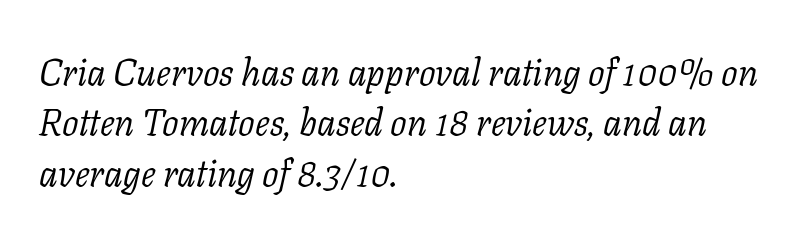
Q: Is the text bold? A: No.
Q: Is the text italic (slanted)? A: Yes, it leans right by about 11 degrees.
Q: Is the typeface a serif or a sans-serif typeface? A: Serif.
Q: Is the text underlined? A: No.
Q: How is the paragraph aligned? A: Left-aligned.
Q: Is the spacing between letters normal or unusually wide? A: Normal.
Q: Is the spacing between lines tight, normal or loose? A: Normal.
Q: Width (condensed, normal, or wide)? A: Normal.
Q: Stroke contrast? A: Low.
Q: x-height? A: Medium.
Q: Monospaced? A: No.
